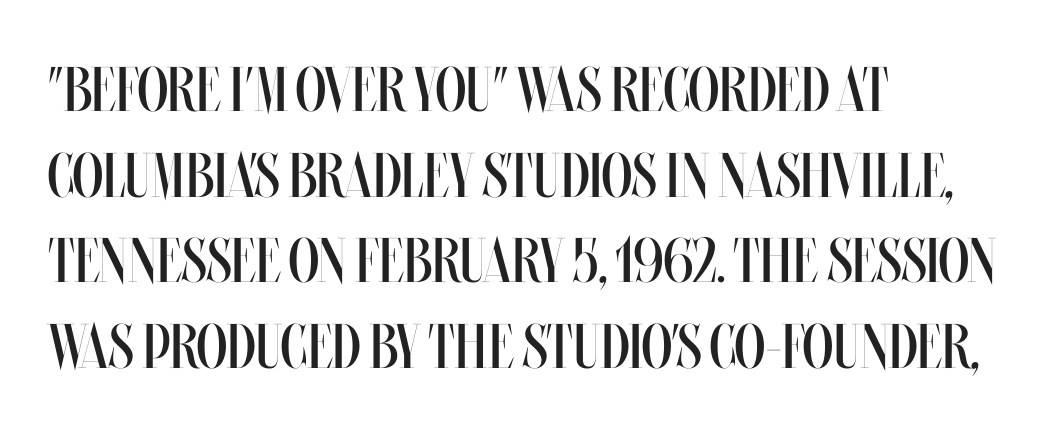
Italic? Not at all — the glyphs are vertical. Compared with typical body copy, the letter spacing here is the same. No extra ink here — the face is not bold. Nobody drew a line under any word here. Each letter keeps its own natural width here, so spacing adapts to shape. Each line starts at the same left margin while the right side varies.
